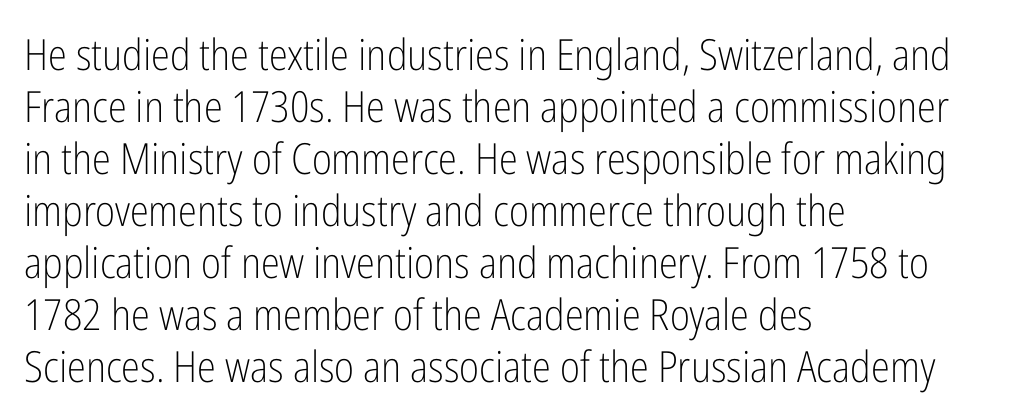
Is this a fixed-width face? No — the glyphs have proportional, varying widths. No italicization has been applied; the sample stays upright. The face used here is a sans, in the tradition of grotesques and geometrics. Does the copy run flush right? No — it runs flush left.
